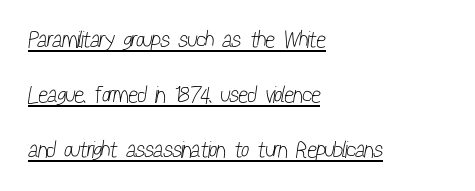
{"bold": "no", "underline": "yes", "align": "left", "line_spacing": "loose", "line_spacing_ratio": 2.4, "letter_spacing": "normal", "letter_spacing_em": 0.0, "glyph_px": 23}
